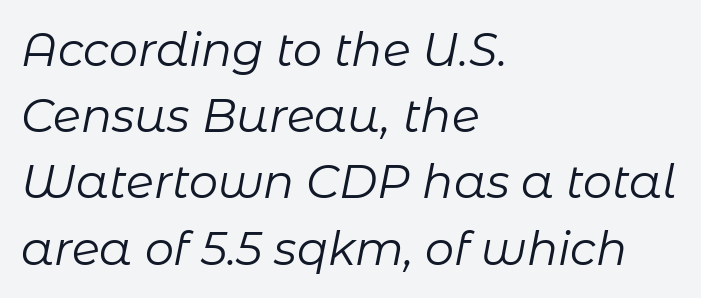
Q: Is the text bold? A: No.
Q: Is the text italic (slanted)? A: Yes, it leans right by about 11 degrees.
Q: Is the text underlined? A: No.
Q: How is the paragraph aligned? A: Left-aligned.
Q: Is the spacing between letters normal or unusually wide? A: Normal.
Q: Is the spacing between lines tight, normal or loose? A: Normal.
Q: Width (condensed, normal, or wide)? A: Normal.
Q: Stroke contrast? A: Low.
Q: x-height? A: Medium.
Q: Monospaced? A: No.
